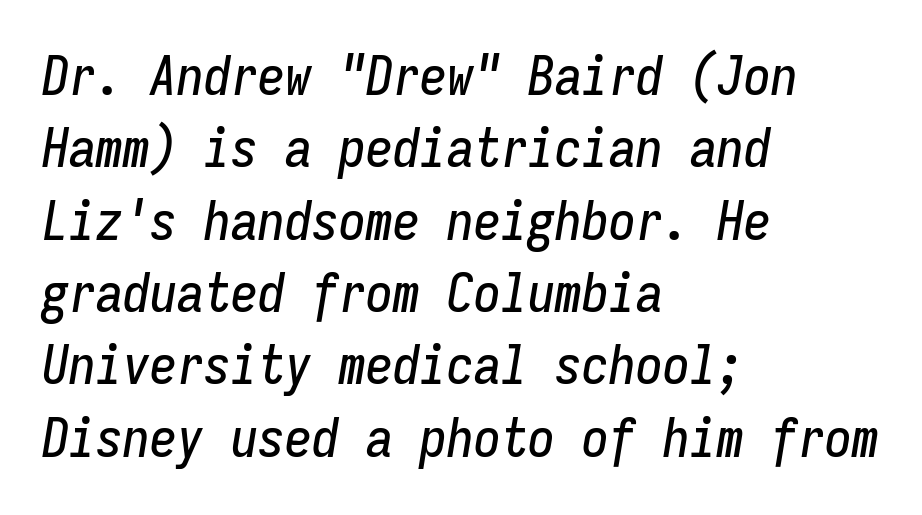
Spacing verdict: monospaced, one width for all characters. The glyphs look as if they've been sheared to an angle. Regarding leading, the lines here are spaced in the standard way. The gap between lines stays unmarked. Students, note that the glyphs here touch the page at normal intervals. Visually the block forms a straight wall on the left and a jagged coastline on the right.
